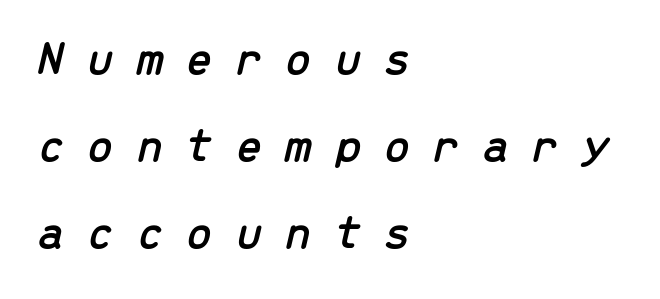
The gap between lines stays unmarked. The compositor pushed each line to the left boundary. Is the type slanted? Yes — the strokes lean at a clear angle. Students, note that the glyphs here are deliberately spaced far apart. The rendering uses typewriter-style spacing with identical character cells.
